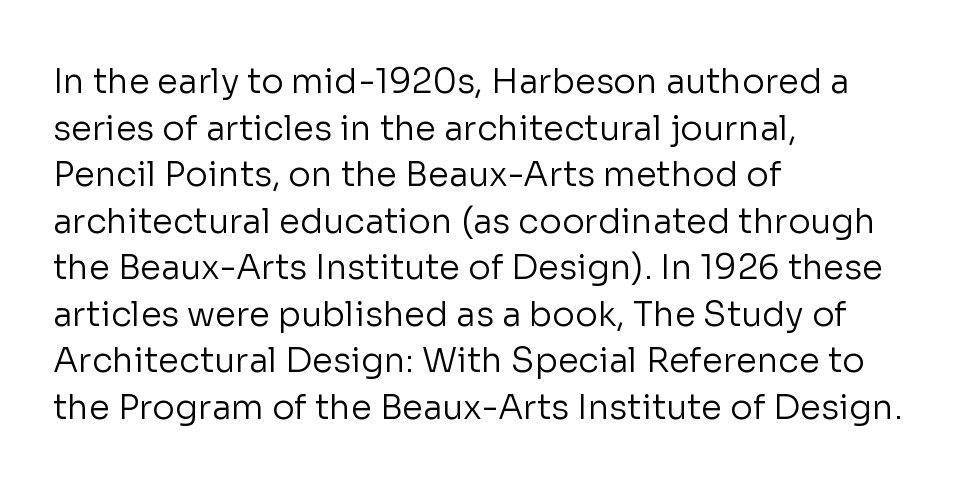
The image shows 34 px regular-weight sans-serif type, upright; set left-aligned, normal line spacing (1.37x), normal letter spacing, not underlined; low stroke contrast and a medium x-height.
